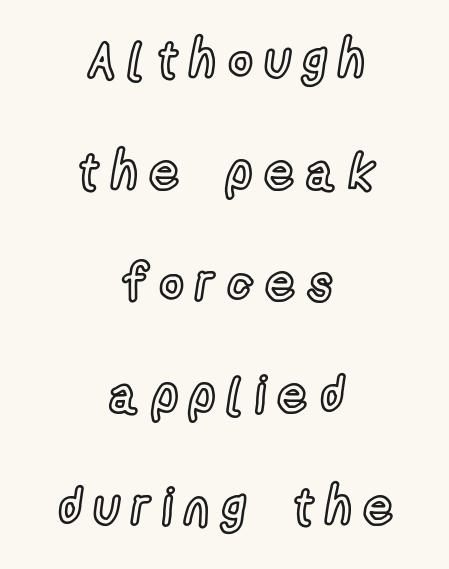
The image shows 51 px condensed type; set centered, loose line spacing (2.19x), unusually wide letter spacing (+0.25 em), not underlined; a medium x-height.
